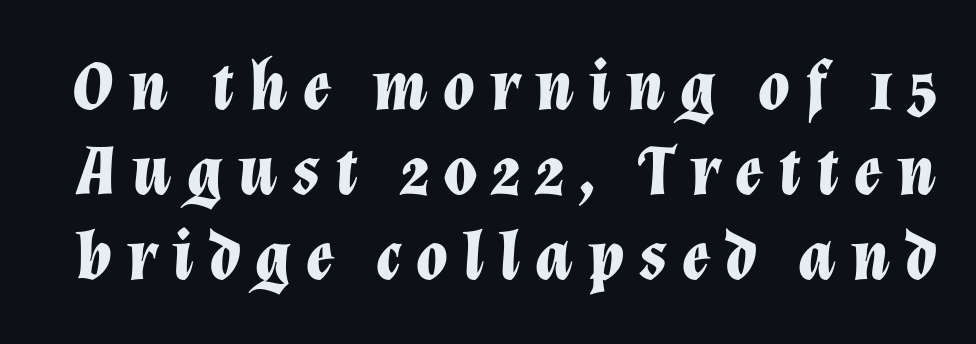
The image shows 72 px bold type, italic (leaning right); set line spacing 1.18x, unusually wide letter spacing (+0.21 em), not underlined; low stroke contrast and a medium x-height.
